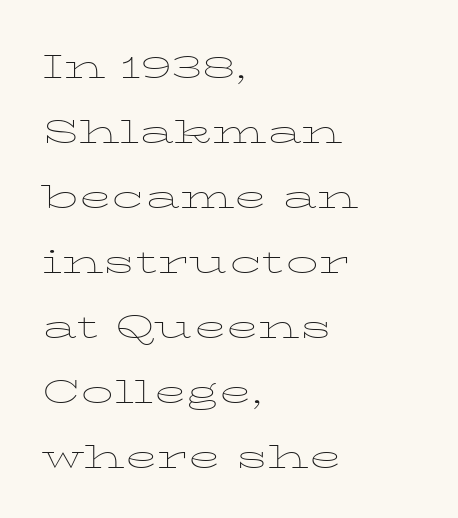
Q: Is the text bold? A: No.
Q: Is the text italic (slanted)? A: No, it is upright.
Q: Is the text underlined? A: No.
Q: How is the paragraph aligned? A: Left-aligned.
Q: Is the spacing between letters normal or unusually wide? A: Normal.
Q: Is the spacing between lines tight, normal or loose? A: Normal.
Q: Width (condensed, normal, or wide)? A: Wide.
Q: Stroke contrast? A: Low.
Q: x-height? A: Medium.
Q: Monospaced? A: No.
